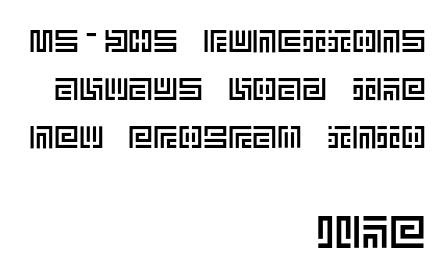
The image shows 46 px text type, upright; set right-aligned, normal line spacing (1.55x), normal letter spacing, not underlined; the second (bottom) block is 1.48x larger; a large x-height.
